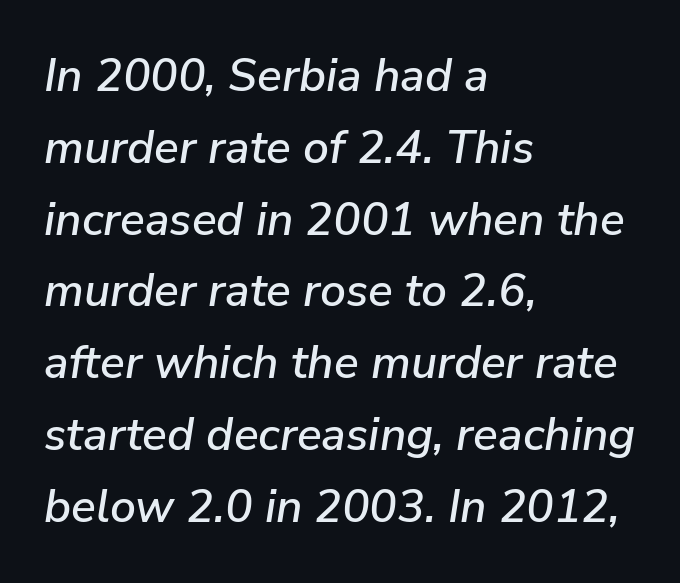
Q: Is the text italic (slanted)? A: Yes, it leans right by about 9 degrees.
Q: Is the text underlined? A: No.
Q: How is the paragraph aligned? A: Left-aligned.
Q: Is the spacing between letters normal or unusually wide? A: Normal.
Q: Is the spacing between lines tight, normal or loose? A: Normal.
Q: Width (condensed, normal, or wide)? A: Normal.
Q: Stroke contrast? A: Low.
Q: x-height? A: Medium.
Q: Monospaced? A: No.
